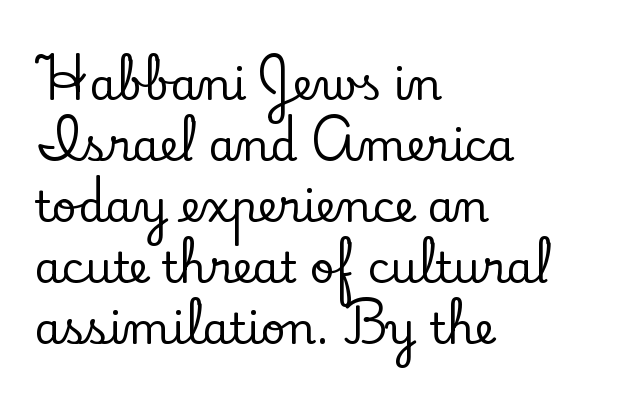
Vertically, the passage feels balanced, rows spaced as you'd expect. Caption: standard tracking, unaltered. What kind of face is this? One with serifs. The paragraph has a hard left edge and a soft right edge.
